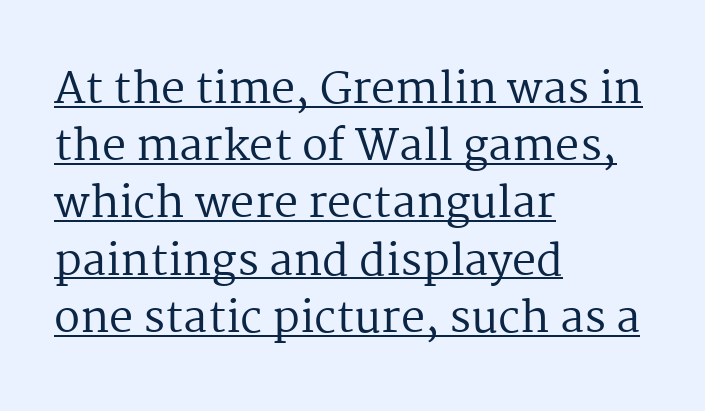
{"serif": "yes", "italic": "no", "bold": "no", "weight": "regular", "width": "normal", "stroke_contrast": "medium", "x_height": "medium", "monospaced": "no", "underline": "yes", "align": "left", "line_spacing": "normal", "line_spacing_ratio": 1.33, "letter_spacing": "normal", "letter_spacing_em": 0.0, "glyph_px": 43}
